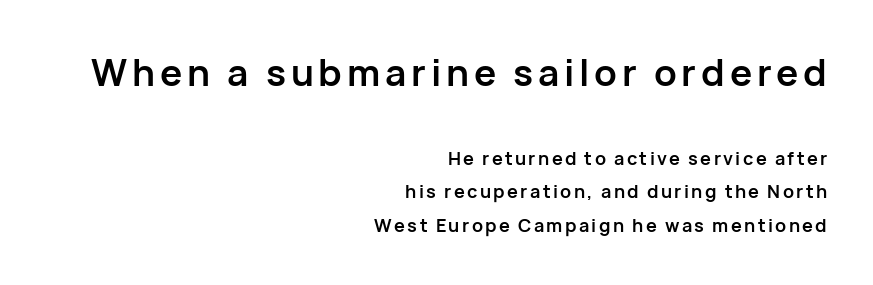
{"serif": "no", "italic": "no", "bold": "yes", "weight": "semibold", "width": "normal", "stroke_contrast": "low", "x_height": "medium", "monospaced": "no", "underline": "no", "align": "right", "line_spacing_ratio": 1.87, "larger_block": "first", "size_ratio": 2.06, "glyph_px": 37}
